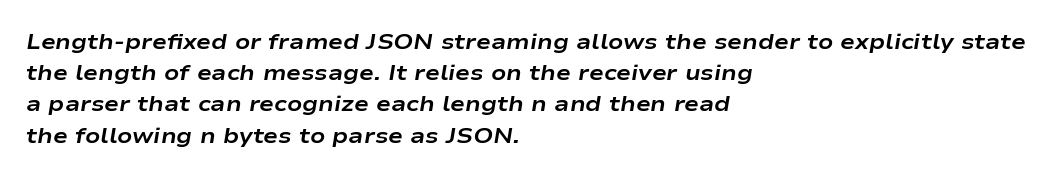
Q: Is the text bold? A: Yes.
Q: Is the text italic (slanted)? A: Yes, it leans right by about 9 degrees.
Q: Is the text underlined? A: No.
Q: How is the paragraph aligned? A: Left-aligned.
Q: Is the spacing between letters normal or unusually wide? A: Normal.
Q: Is the spacing between lines tight, normal or loose? A: Normal.
